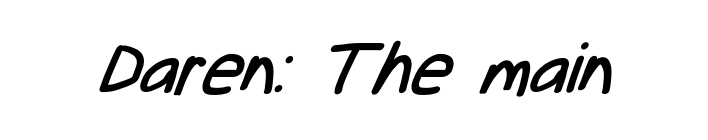
{"serif": "no", "bold": "no", "weight": "regular", "width": "condensed", "stroke_contrast": "low", "x_height": "medium", "monospaced": "no", "underline": "no", "letter_spacing": "normal", "letter_spacing_em": 0.0, "glyph_px": 70}
